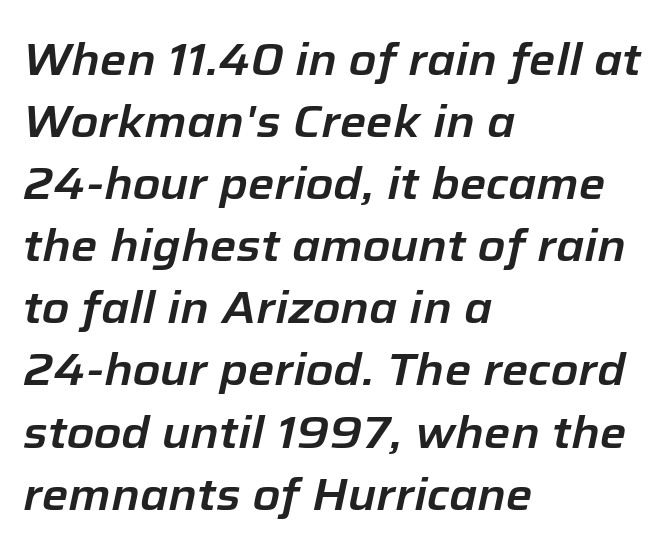
Q: Is the text italic (slanted)? A: Yes, it leans right by about 12 degrees.
Q: Is the text underlined? A: No.
Q: How is the paragraph aligned? A: Left-aligned.
Q: Is the spacing between letters normal or unusually wide? A: Normal.
Q: Is the spacing between lines tight, normal or loose? A: Normal.
Q: Width (condensed, normal, or wide)? A: Normal.
Q: Stroke contrast? A: Low.
Q: x-height? A: Medium.
Q: Monospaced? A: No.
